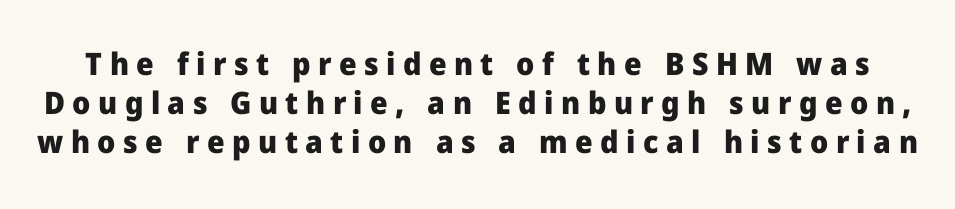
The image shows 31 px heavy sans-serif type, upright; set normal line spacing (1.26x), unusually wide letter spacing (+0.24 em), not underlined; low stroke contrast and a medium x-height.
